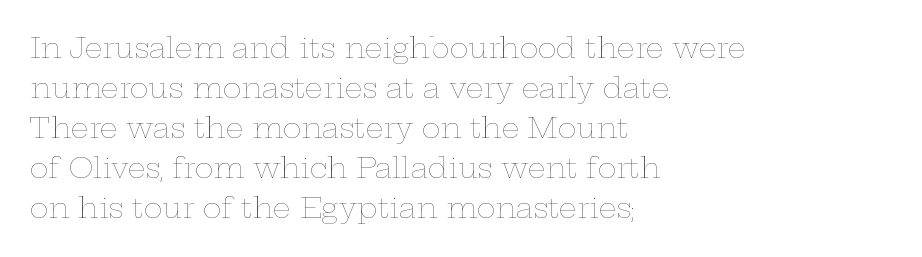
Proportional: the letters do not fall into vertical columns. The zone under the glyphs is completely vacant. This rendering leaves character spacing at its baseline value. These lines sit exactly where default settings would place them. Upright lettering throughout. Where is the straight margin? On the left.
